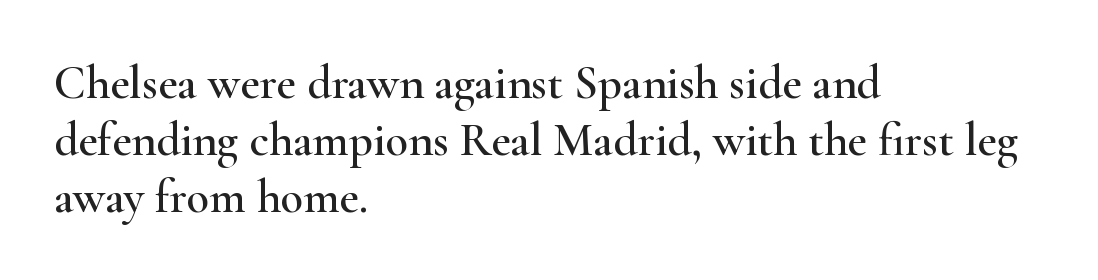
The image shows 47 px wide serif type, upright; set left-aligned, line spacing 1.21x, normal letter spacing, not underlined; high stroke contrast and a small x-height.
